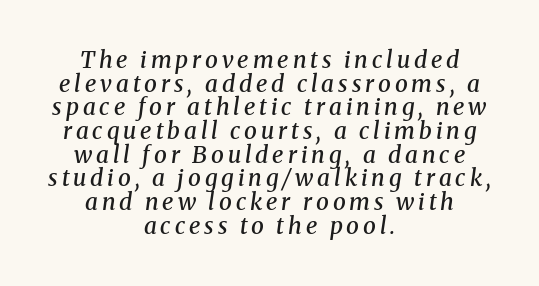
Q: Is the text bold? A: Semi-bold.
Q: Is the text italic (slanted)? A: Yes, it leans right by about 8 degrees.
Q: Is the text underlined? A: No.
Q: How is the paragraph aligned? A: Centered.
Q: Is the spacing between lines tight, normal or loose? A: Tight.
